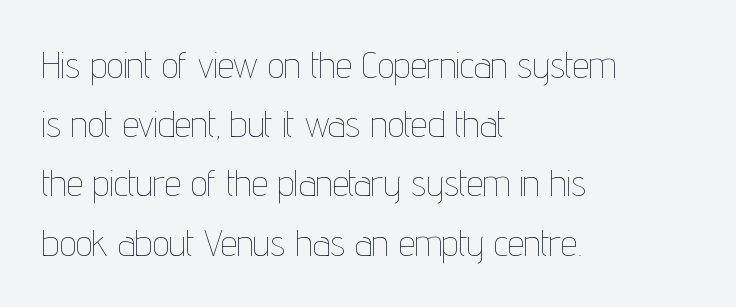
Plain, unruled lines of type. The letters look calm and open, with moderate or lighter stems. Short note: letters normally spaced. The type sits square on the baseline with zero lean. Spacing verdict: proportional, widths tailored to each character.
